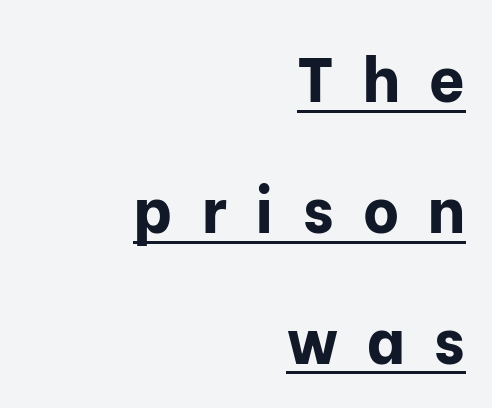
{"serif": "no", "italic": "no", "bold": "yes", "weight": "bold", "width": "normal", "stroke_contrast": "low", "x_height": "medium", "monospaced": "no", "underline": "yes", "align": "right", "line_spacing": "loose", "line_spacing_ratio": 2.11, "letter_spacing": "wide", "letter_spacing_em": 0.47, "glyph_px": 62}
